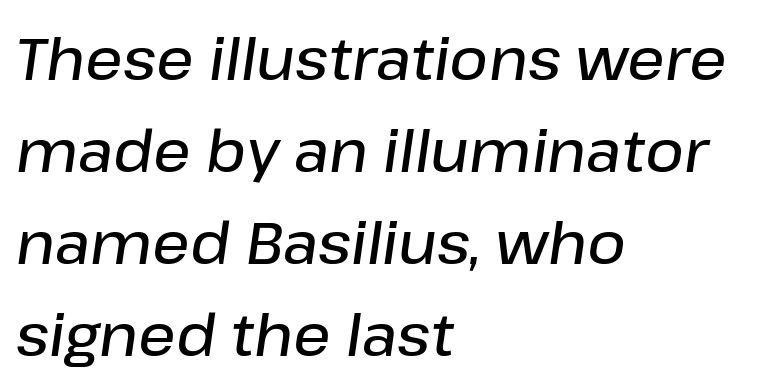
Q: Is the text bold? A: Semi-bold.
Q: Is the text italic (slanted)? A: Yes, it leans right by about 8 degrees.
Q: Is the text underlined? A: No.
Q: How is the paragraph aligned? A: Left-aligned.
Q: Is the spacing between letters normal or unusually wide? A: Normal.
Q: Is the spacing between lines tight, normal or loose? A: Normal.
Q: Width (condensed, normal, or wide)? A: Normal.
Q: Stroke contrast? A: Low.
Q: x-height? A: Medium.
Q: Monospaced? A: No.
